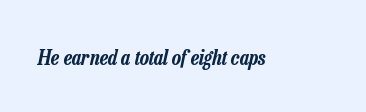
A typesetter would mark this as italic. The letterforms sit shoulder to shoulder at normal distance. Quick note: underline off.
